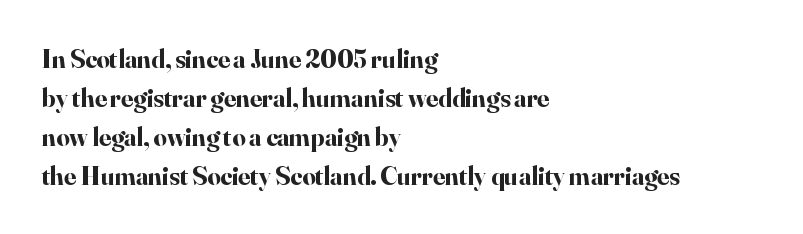
Successive baselines arrive at the customary interval. Nope, not italic — everything's standing straight. Stroke thickness is high; the sample reads as a true bold. Line starts are locked; line ends wander. Clear beneath every line of the passage. The line texture is even and compact thanks to regular tracking.
